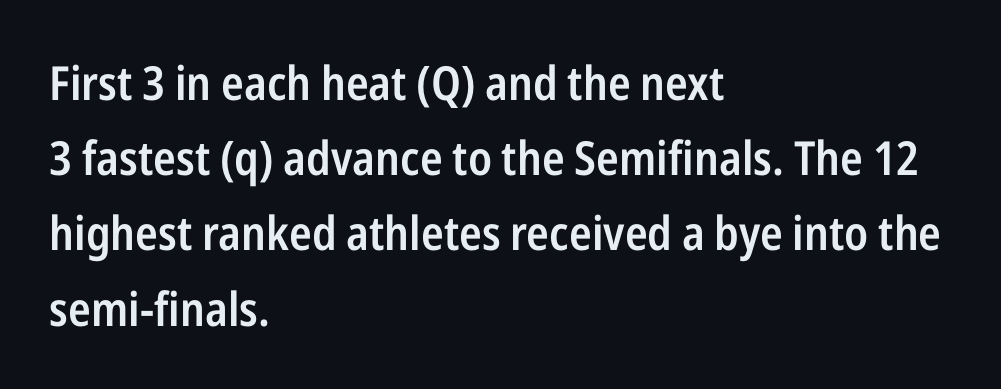
{"serif": "no", "italic": "no", "bold": "semi", "weight": "semibold", "width": "condensed", "stroke_contrast": "low", "x_height": "medium", "monospaced": "no", "underline": "no", "align": "left", "line_spacing": "normal", "line_spacing_ratio": 1.6, "letter_spacing": "normal", "letter_spacing_em": 0.0, "glyph_px": 47}
